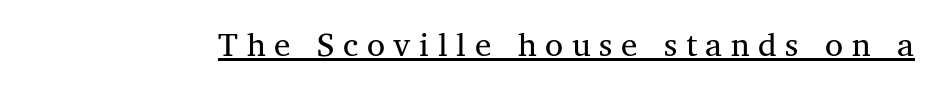
Q: Is the text bold? A: No.
Q: Is the text italic (slanted)? A: No, it is upright.
Q: Is the typeface a serif or a sans-serif typeface? A: Serif.
Q: Is the text underlined? A: Yes.
Q: Is the spacing between letters normal or unusually wide? A: Unusually wide.
Q: Width (condensed, normal, or wide)? A: Normal.
Q: Stroke contrast? A: Medium.
Q: x-height? A: Medium.
Q: Monospaced? A: No.
